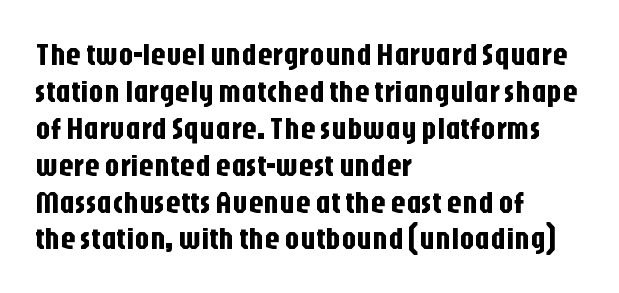
{"serif": "no", "italic": "no", "width": "condensed", "stroke_contrast": "low", "x_height": "large", "monospaced": "no", "underline": "no", "align": "left", "line_spacing_ratio": 1.23, "letter_spacing": "normal", "letter_spacing_em": 0.0, "glyph_px": 30}
